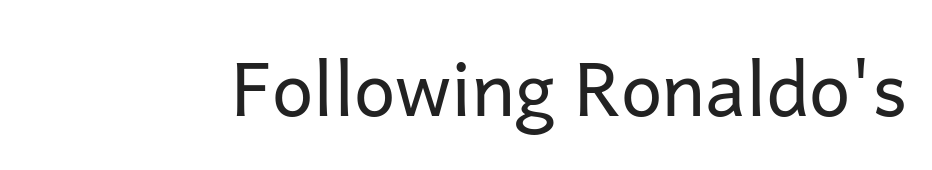
{"serif": "no", "italic": "no", "bold": "no", "weight": "regular", "width": "normal", "stroke_contrast": "low", "x_height": "medium", "monospaced": "no", "underline": "no", "letter_spacing": "normal", "letter_spacing_em": 0.0, "glyph_px": 74}
